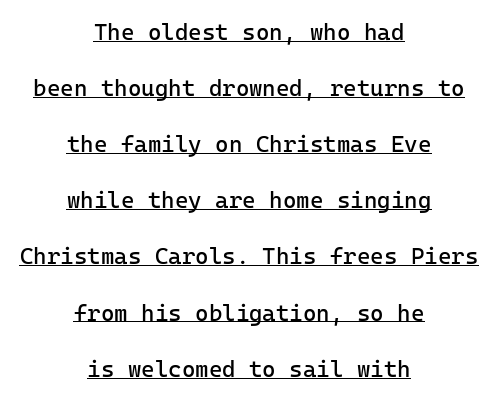
{"italic": "no", "bold": "no", "underline": "yes", "align": "center", "line_spacing": "loose", "line_spacing_ratio": 2.44, "letter_spacing": "normal", "letter_spacing_em": 0.0, "glyph_px": 23}
